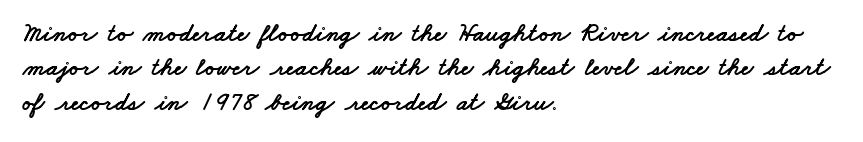
The image shows 26 px text type; set left-aligned, normal line spacing (1.32x), normal letter spacing, not underlined.
